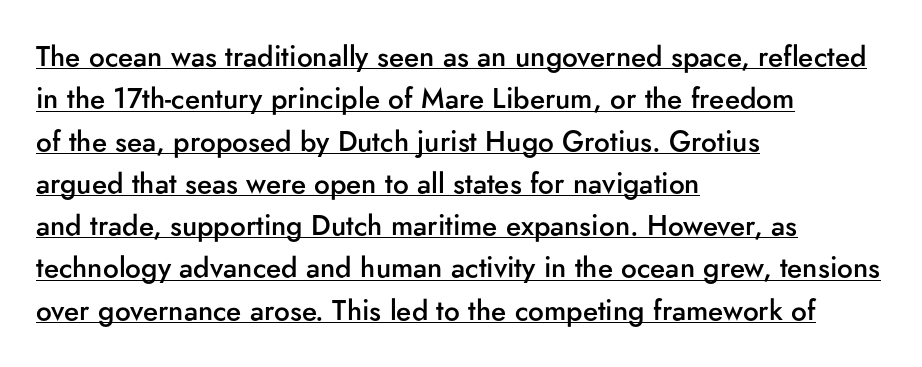
Do the characters align in a grid? No, the font is proportional. Typeset ragged right — the left edge is the straight one. Typesetter's note: demi weight, one step under bold. Each letter's strokes conclude bluntly, with no projecting serifs. The rendered words wear a rule along their underside. Quick note: not italic, upright.
